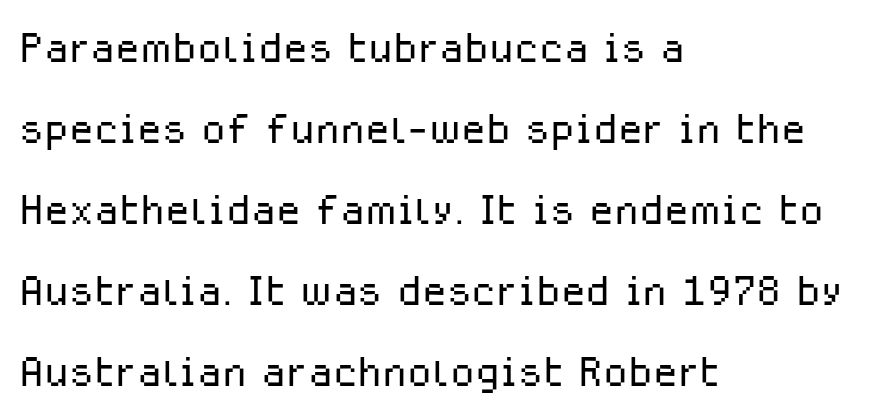
{"serif": "no", "italic": "no", "bold": "no", "weight": "light", "width": "normal", "stroke_contrast": "low", "x_height": "medium", "monospaced": "no", "underline": "no", "align": "left", "line_spacing": "normal", "line_spacing_ratio": 1.42, "letter_spacing": "normal", "letter_spacing_em": 0.0, "glyph_px": 57}
